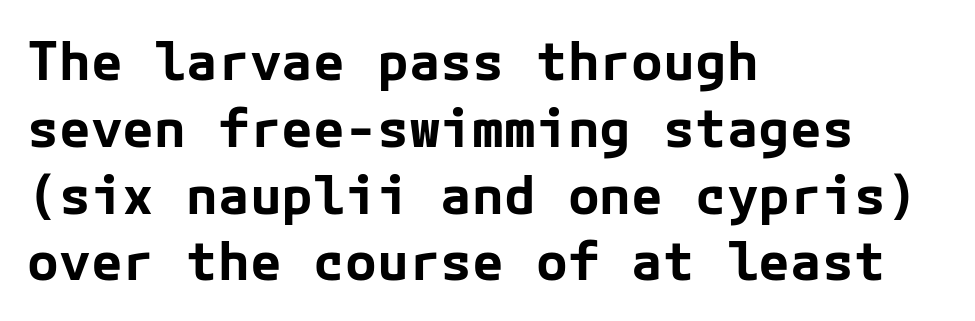
The image shows 53 px bold sans-serif type, upright; set left-aligned, normal line spacing (1.26x), normal letter spacing, not underlined; low stroke contrast and a medium x-height.
